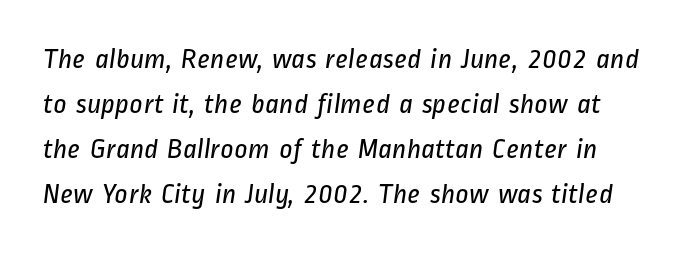
Q: Is the text bold? A: No.
Q: Is the typeface a serif or a sans-serif typeface? A: Sans-serif.
Q: Is the text underlined? A: No.
Q: Is the spacing between letters normal or unusually wide? A: Normal.
Q: Is the spacing between lines tight, normal or loose? A: Normal.
Q: Width (condensed, normal, or wide)? A: Condensed.
Q: Stroke contrast? A: Low.
Q: x-height? A: Medium.
Q: Monospaced? A: No.
